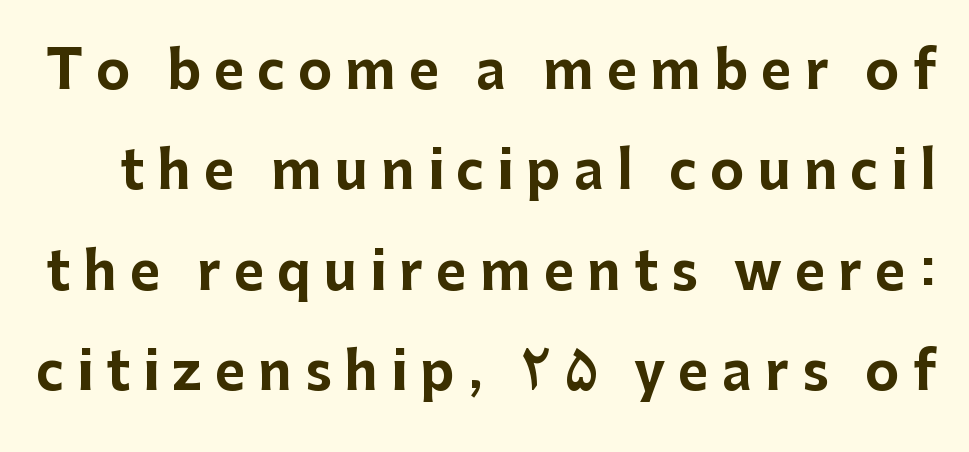
The image shows 52 px bold sans-serif type, upright; set loose line spacing (1.93x), unusually wide letter spacing (+0.25 em), not underlined; low stroke contrast and a medium x-height.
